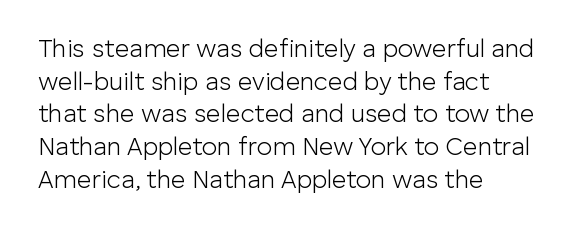
Q: Is the text bold? A: No.
Q: Is the text italic (slanted)? A: No, it is upright.
Q: Is the text underlined? A: No.
Q: How is the paragraph aligned? A: Left-aligned.
Q: Is the spacing between letters normal or unusually wide? A: Normal.
Q: Is the spacing between lines tight, normal or loose? A: Normal.
